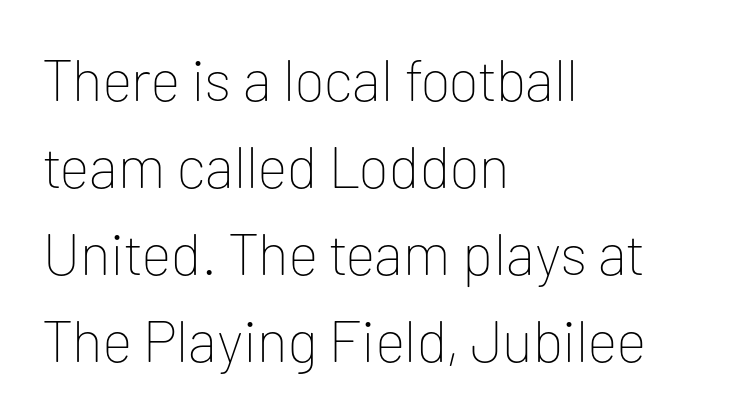
Which margin do the lines hug? The left one — the right edge is uneven. Do the characters align in a grid? No, the font is proportional. The tracking reads as untouched default to a designer's eye. These glyphs show unthickened strokes, regular width or finer. No word sits above an underline.
